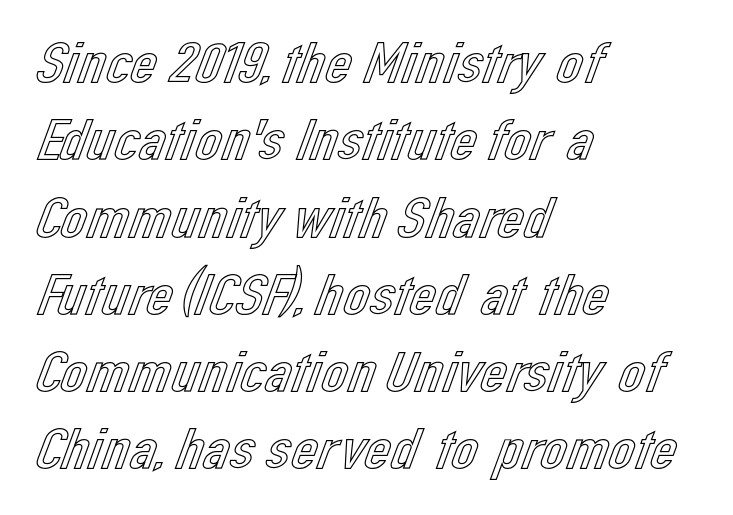
The lines sit at an ordinary, default distance from one another. The passage shown is typed in a proportional face where columns would drift. Is the block centered? No — it sits flush against the left margin. The foot of each line stays bare and open.
